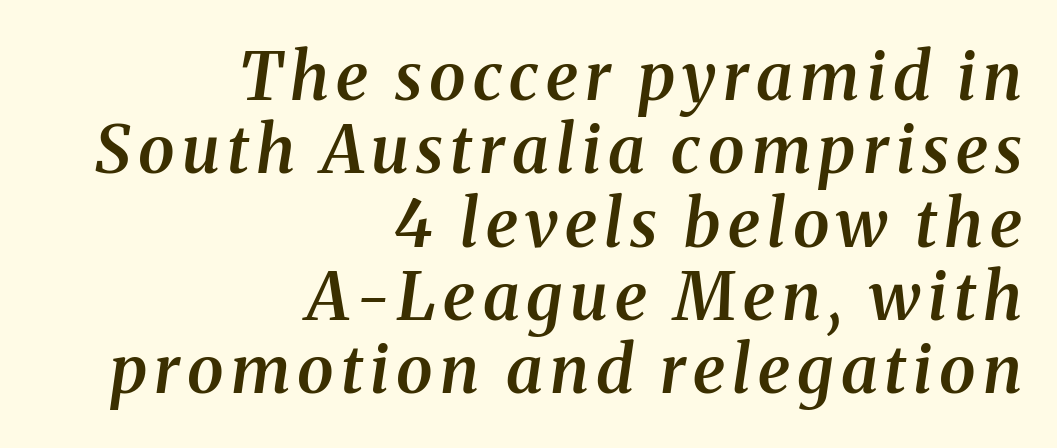
Are there feet on the stems? There are — it's a serif. Each line ends at the same right margin while the left side varies. The glyphs look as if they've been sheared to an angle. The gap between lines stays unmarked.
